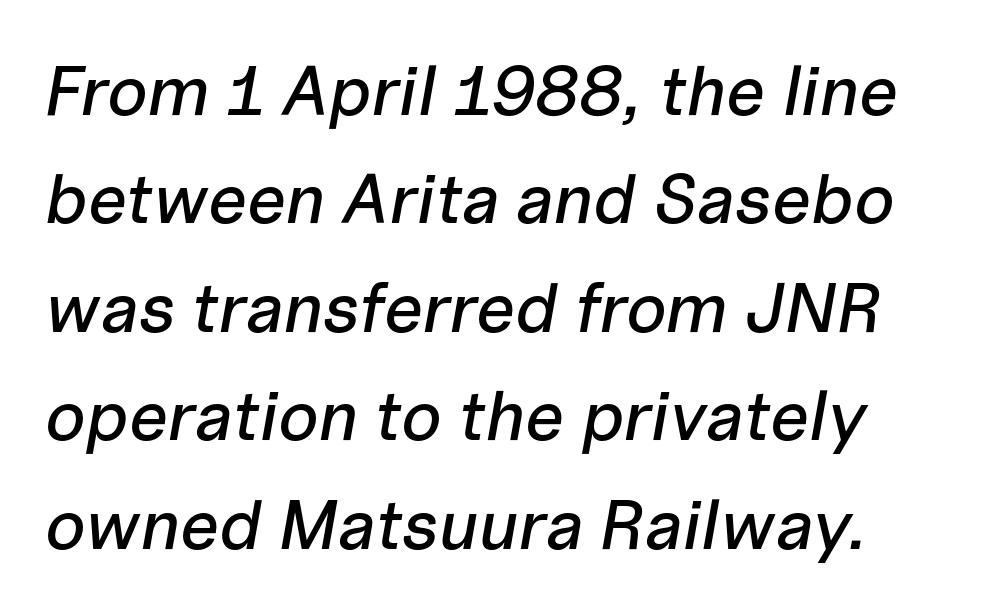
Q: Is the text italic (slanted)? A: Yes, it leans right by about 10 degrees.
Q: Is the text underlined? A: No.
Q: Is the spacing between letters normal or unusually wide? A: Normal.
Q: Is the spacing between lines tight, normal or loose? A: Normal.
Q: Width (condensed, normal, or wide)? A: Normal.
Q: Stroke contrast? A: Low.
Q: x-height? A: Medium.
Q: Monospaced? A: No.
